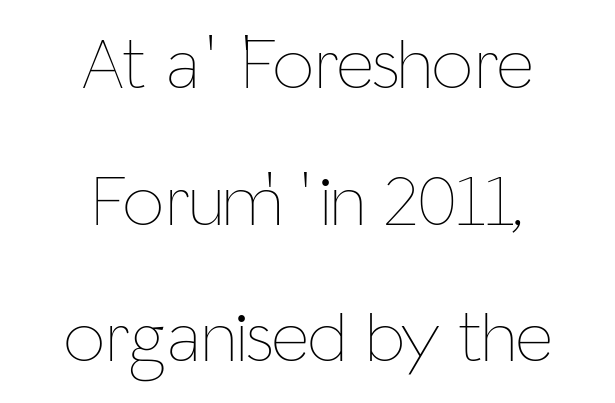
{"italic": "no", "bold": "no", "weight": "thin", "width": "condensed", "stroke_contrast": "low", "x_height": "medium", "monospaced": "no", "underline": "no", "align": "center", "line_spacing_ratio": 1.87, "letter_spacing": "normal", "letter_spacing_em": 0.0, "glyph_px": 73}
